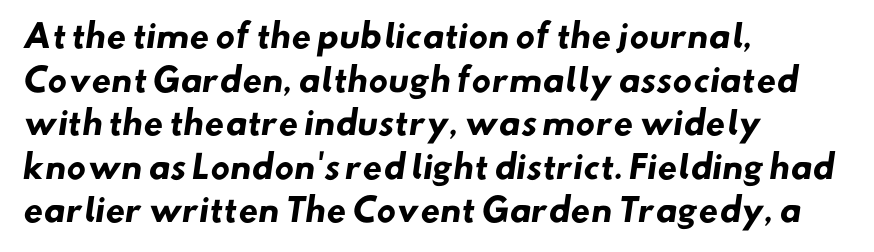
{"serif": "no", "bold": "yes", "weight": "heavy", "width": "normal", "stroke_contrast": "low", "x_height": "small", "monospaced": "no", "underline": "no", "align": "left", "line_spacing": "normal", "line_spacing_ratio": 1.36, "letter_spacing": "normal", "letter_spacing_em": 0.0, "glyph_px": 32}
